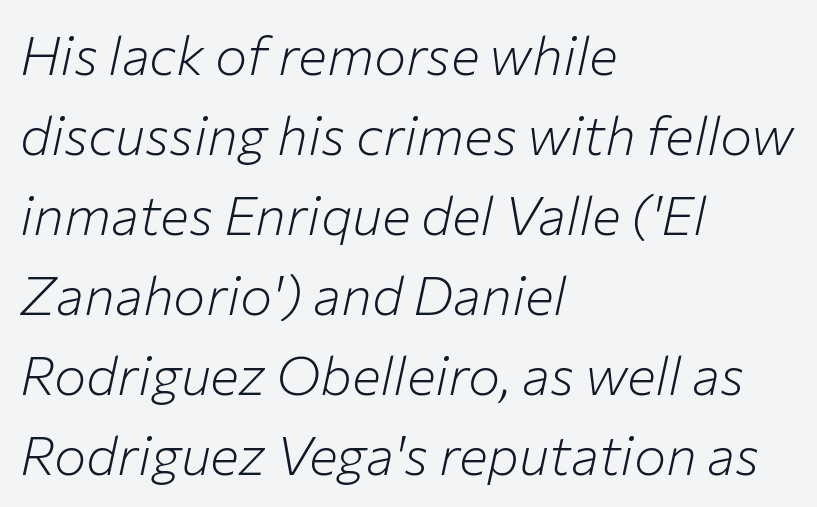
Slant detected: the letters are inclined. Rule under the text: the space is simply empty. Looks like regular typesetting: each glyph gets only the width it needs. Letters have the restrained weight of plain body copy at most. A classic flush-left, rag-right setting is used for this passage.
